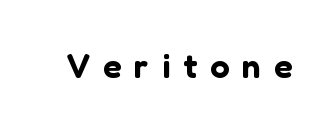
Q: Is the text italic (slanted)? A: No, it is upright.
Q: Is the typeface a serif or a sans-serif typeface? A: Sans-serif.
Q: Is the text underlined? A: No.
Q: Is the spacing between letters normal or unusually wide? A: Unusually wide.
Q: Width (condensed, normal, or wide)? A: Normal.
Q: Stroke contrast? A: Low.
Q: x-height? A: Medium.
Q: Monospaced? A: No.
